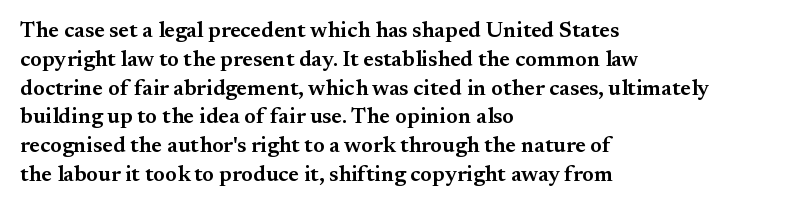
Left-aligned paragraph, ragged on the right. This sample uses plain, unmodified letter spacing. The lettering holds an erect, upright posture throughout. Underlining? Definitely not there. Students, this is semibold: more ink than regular, less than bold.
